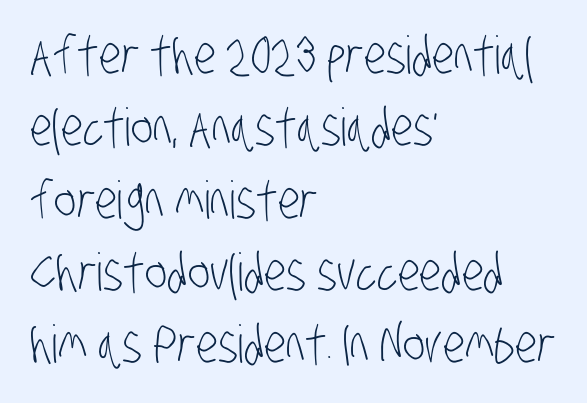
The glyphs in this specimen are sans serif. This is not heavy type; no bold has been used. Vertical spacing — default. How are the letters spaced? Ordinarily, with no added tracking.
